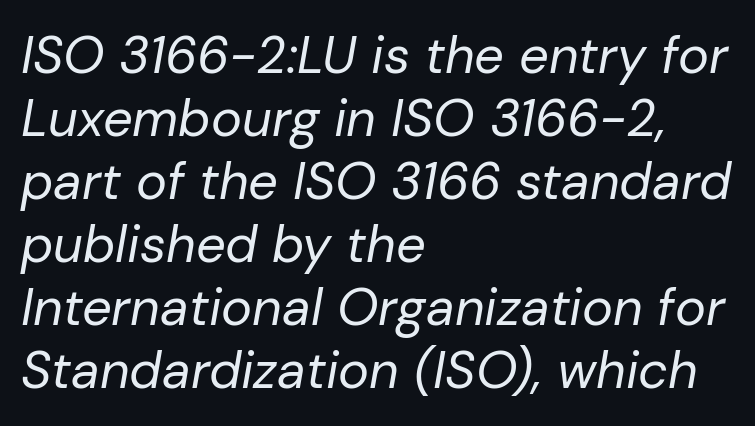
Q: Is the text bold? A: No.
Q: Is the text italic (slanted)? A: Yes, it leans right by about 10 degrees.
Q: Is the text underlined? A: No.
Q: How is the paragraph aligned? A: Left-aligned.
Q: Is the spacing between letters normal or unusually wide? A: Normal.
Q: Width (condensed, normal, or wide)? A: Normal.
Q: Stroke contrast? A: Low.
Q: x-height? A: Medium.
Q: Monospaced? A: No.
